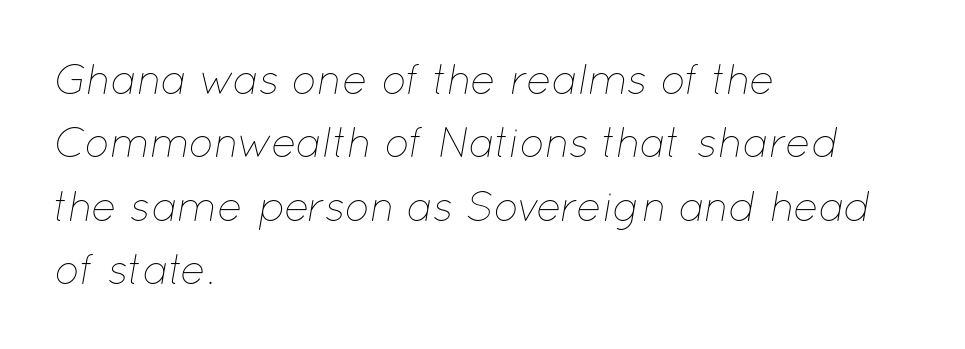
Q: Is the text bold? A: No.
Q: Is the text italic (slanted)? A: Yes, it leans right by about 12 degrees.
Q: Is the text underlined? A: No.
Q: How is the paragraph aligned? A: Left-aligned.
Q: Is the spacing between letters normal or unusually wide? A: Normal.
Q: Is the spacing between lines tight, normal or loose? A: Normal.
Q: Width (condensed, normal, or wide)? A: Normal.
Q: Stroke contrast? A: Low.
Q: x-height? A: Medium.
Q: Monospaced? A: No.
